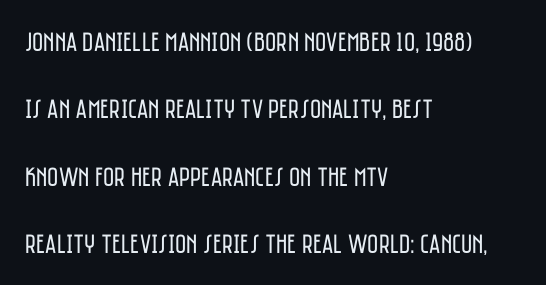
{"italic": "no", "bold": "no", "underline": "no", "align": "left", "line_spacing": "loose", "line_spacing_ratio": 2.5, "letter_spacing": "normal", "letter_spacing_em": 0.0, "glyph_px": 27}
